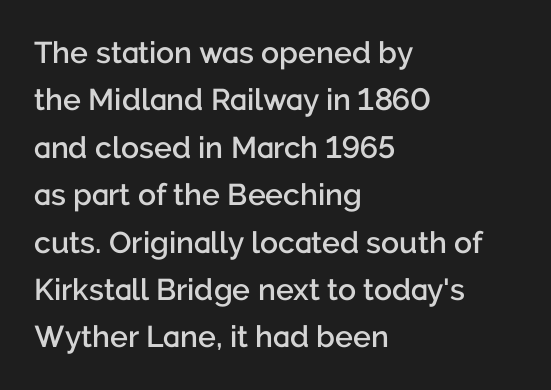
Q: Is the text bold? A: Semi-bold.
Q: Is the text italic (slanted)? A: No, it is upright.
Q: Is the typeface a serif or a sans-serif typeface? A: Sans-serif.
Q: Is the text underlined? A: No.
Q: How is the paragraph aligned? A: Left-aligned.
Q: Is the spacing between letters normal or unusually wide? A: Normal.
Q: Is the spacing between lines tight, normal or loose? A: Normal.
Q: Width (condensed, normal, or wide)? A: Normal.
Q: Stroke contrast? A: Low.
Q: x-height? A: Medium.
Q: Monospaced? A: No.
